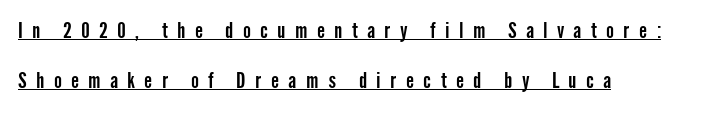
Q: Is the text italic (slanted)? A: No, it is upright.
Q: Is the text underlined? A: Yes.
Q: How is the paragraph aligned? A: Left-aligned.
Q: Is the spacing between letters normal or unusually wide? A: Unusually wide.
Q: Is the spacing between lines tight, normal or loose? A: Loose.
